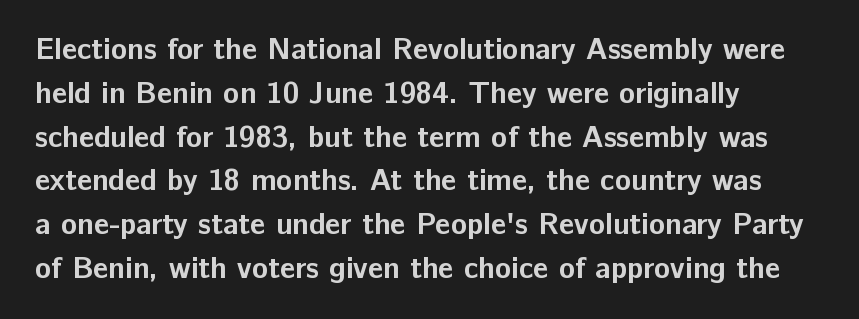
Q: Is the text bold? A: Yes.
Q: Is the text italic (slanted)? A: No, it is upright.
Q: Is the typeface a serif or a sans-serif typeface? A: Sans-serif.
Q: Is the text underlined? A: No.
Q: How is the paragraph aligned? A: Left-aligned.
Q: Is the spacing between letters normal or unusually wide? A: Normal.
Q: Is the spacing between lines tight, normal or loose? A: Normal.
Q: Width (condensed, normal, or wide)? A: Normal.
Q: Stroke contrast? A: Low.
Q: x-height? A: Medium.
Q: Monospaced? A: No.
